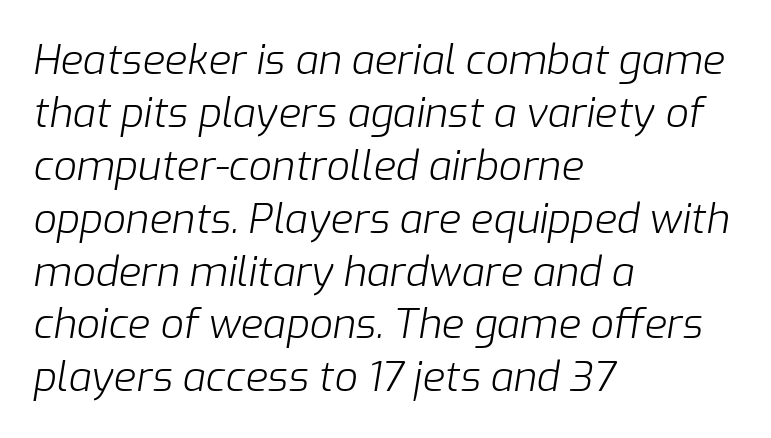
The image shows 41 px light type, italic (leaning right); set left-aligned, normal line spacing (1.29x), normal letter spacing, not underlined; low stroke contrast and a medium x-height.
